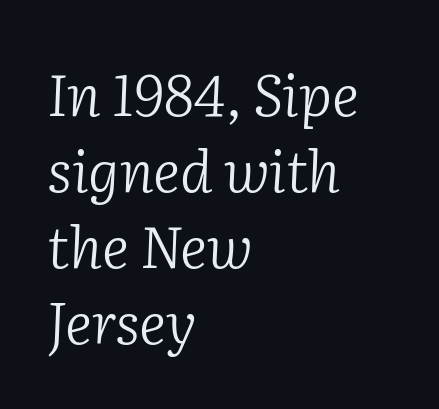
Q: Is the text bold? A: No.
Q: Is the text italic (slanted)? A: Yes, it leans right by about 2 degrees.
Q: Is the typeface a serif or a sans-serif typeface? A: Serif.
Q: Is the text underlined? A: No.
Q: How is the paragraph aligned? A: Left-aligned.
Q: Is the spacing between letters normal or unusually wide? A: Normal.
Q: Is the spacing between lines tight, normal or loose? A: Normal.
Q: Width (condensed, normal, or wide)? A: Normal.
Q: Stroke contrast? A: Low.
Q: x-height? A: Medium.
Q: Monospaced? A: No.
